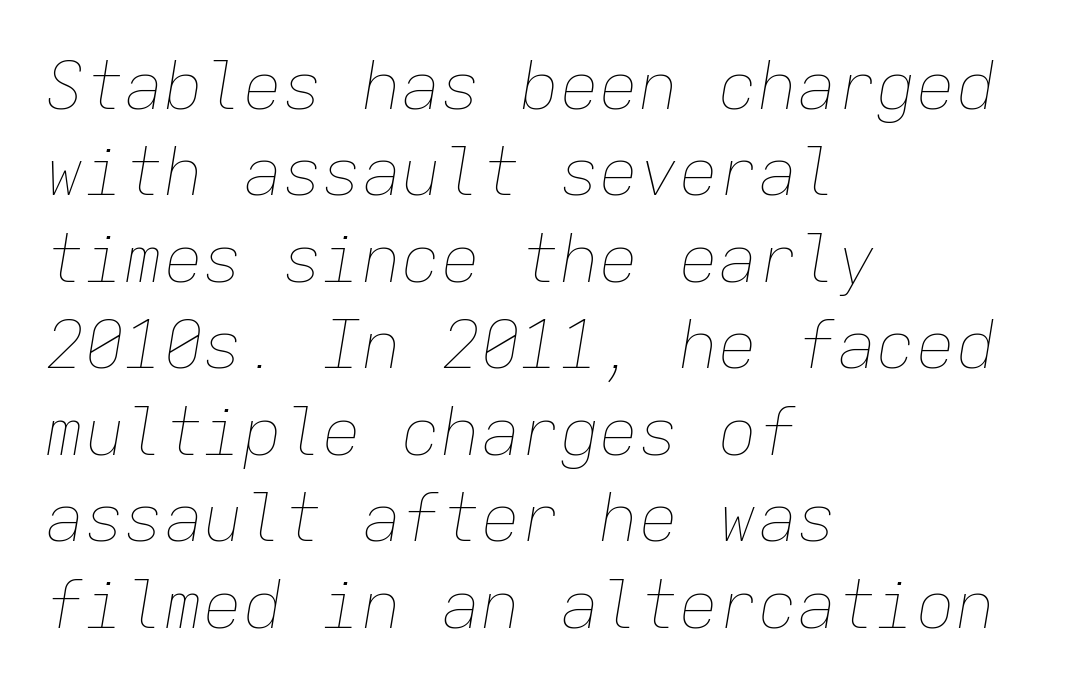
The line-height multiplier appears to be the usual default. The letters march in equal steps, a hallmark of fixed-pitch type. Quick note: italic. In terms of letterspacing, this is plain default setting. Teacher's note: observe the even left margin — that is flush-left alignment. Nobody drew a line under any word here.
